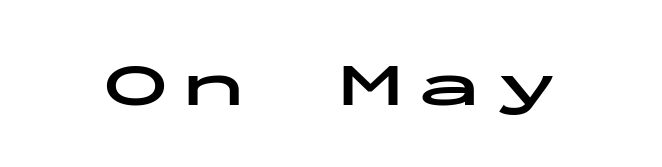
{"serif": "no", "italic": "no", "bold": "yes", "weight": "bold", "width": "wide", "stroke_contrast": "low", "x_height": "medium", "monospaced": "yes", "underline": "no", "letter_spacing": "wide", "letter_spacing_em": 0.24, "glyph_px": 63}
